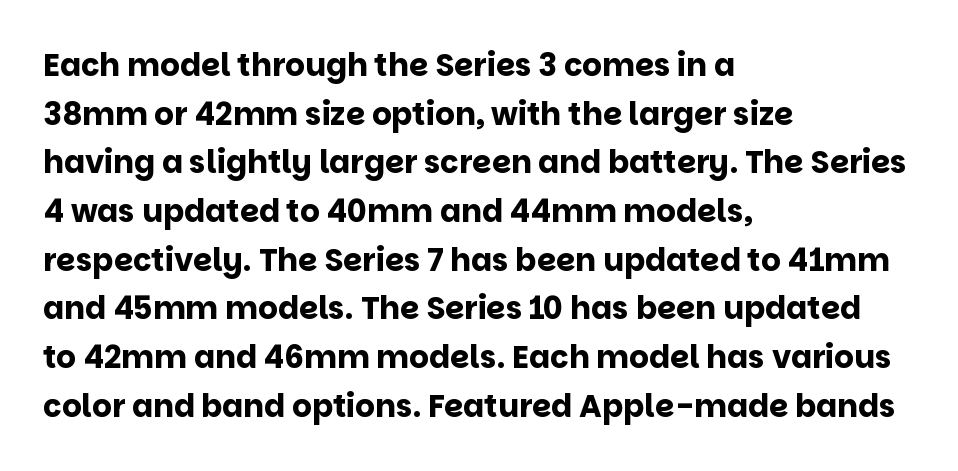
Q: Is the text bold? A: Yes.
Q: Is the text italic (slanted)? A: No, it is upright.
Q: Is the typeface a serif or a sans-serif typeface? A: Sans-serif.
Q: Is the text underlined? A: No.
Q: How is the paragraph aligned? A: Left-aligned.
Q: Is the spacing between letters normal or unusually wide? A: Normal.
Q: Is the spacing between lines tight, normal or loose? A: Normal.
Q: Width (condensed, normal, or wide)? A: Normal.
Q: Stroke contrast? A: Low.
Q: x-height? A: Large.
Q: Monospaced? A: No.
